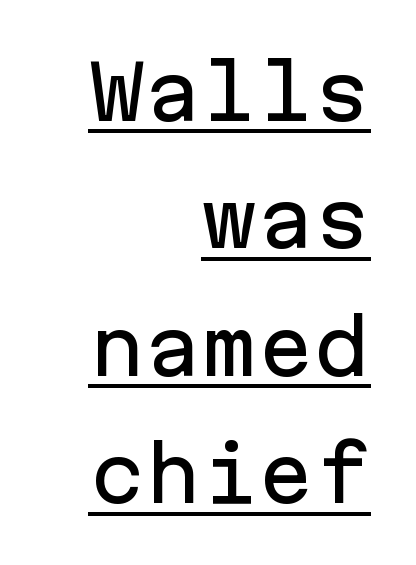
The face used here is monospaced, like something from a code editor. A typesetter would call this zero additional tracking. Whoever set this chose a conventional vertical rhythm. Underline: present.
